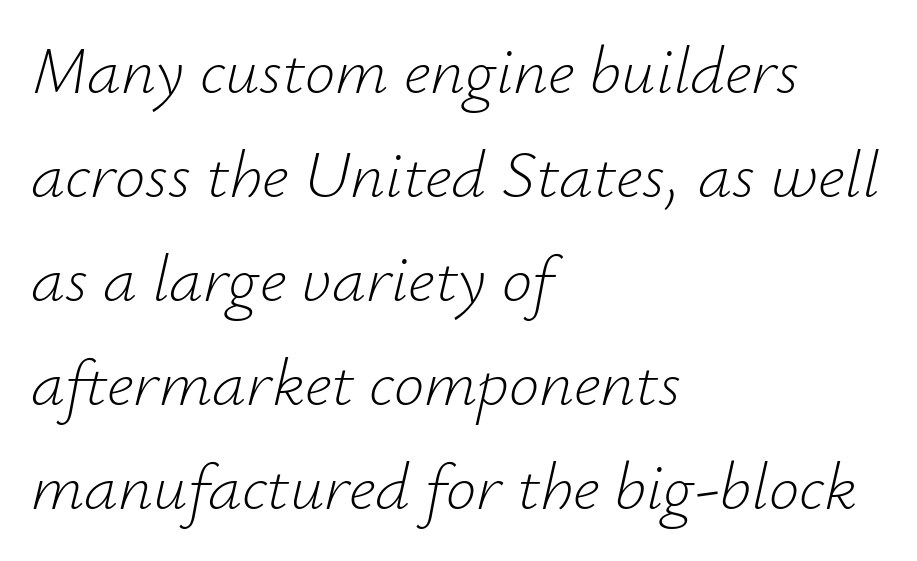
Q: Is the text bold? A: No.
Q: Is the text italic (slanted)? A: Yes, it leans right by about 12 degrees.
Q: Is the text underlined? A: No.
Q: How is the paragraph aligned? A: Left-aligned.
Q: Is the spacing between letters normal or unusually wide? A: Normal.
Q: Is the spacing between lines tight, normal or loose? A: Normal.
Q: Width (condensed, normal, or wide)? A: Normal.
Q: Stroke contrast? A: Low.
Q: x-height? A: Small.
Q: Monospaced? A: No.
